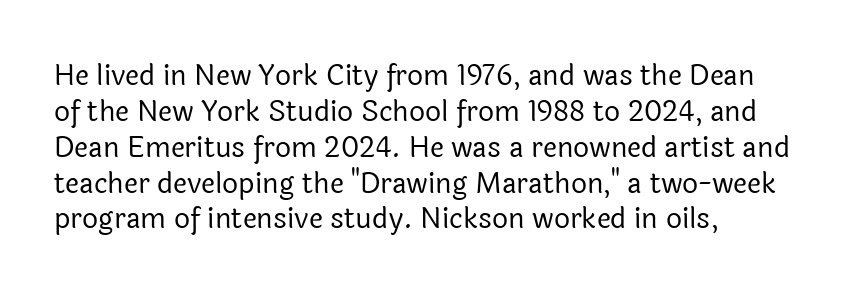
{"serif": "no", "italic": "no", "bold": "no", "weight": "regular", "width": "normal", "x_height": "medium", "monospaced": "no", "underline": "no", "align": "left", "line_spacing": "normal", "line_spacing_ratio": 1.28, "letter_spacing": "normal", "letter_spacing_em": 0.0, "glyph_px": 28}
